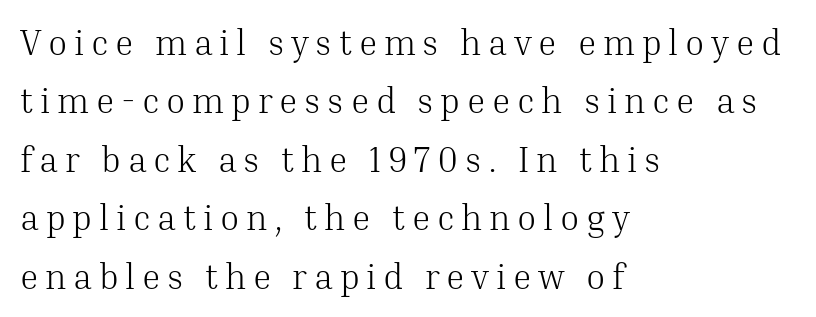
Q: Is the text bold? A: No.
Q: Is the text italic (slanted)? A: No, it is upright.
Q: Is the typeface a serif or a sans-serif typeface? A: Serif.
Q: Is the text underlined? A: No.
Q: How is the paragraph aligned? A: Left-aligned.
Q: Is the spacing between lines tight, normal or loose? A: Normal.
Q: Width (condensed, normal, or wide)? A: Normal.
Q: Stroke contrast? A: Medium.
Q: x-height? A: Medium.
Q: Monospaced? A: No.
